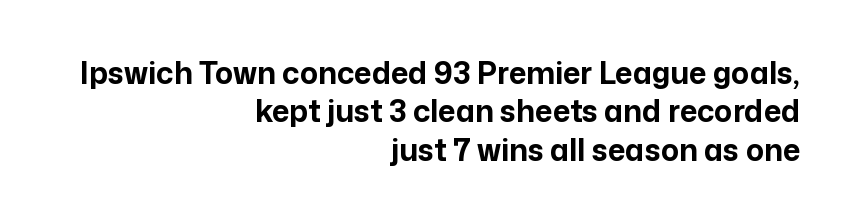
{"serif": "no", "italic": "no", "bold": "yes", "weight": "bold", "width": "normal", "stroke_contrast": "low", "x_height": "medium", "monospaced": "no", "underline": "no", "align": "right", "line_spacing": "normal", "line_spacing_ratio": 1.28, "letter_spacing": "normal", "letter_spacing_em": 0.0, "glyph_px": 30}
